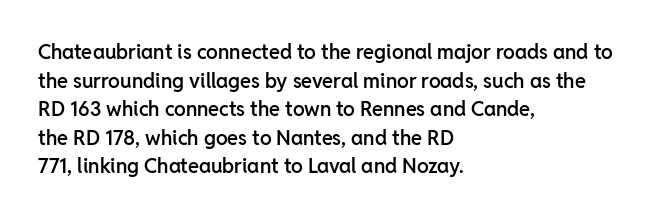
The type sits square on the baseline with zero lean. The lines are quadded left. Is the letter spacing exaggerated? No — it looks like the ordinary default. The designer left line spacing at the default. A bit beefed up — I'd call it semibold rather than bold. Underlining? Definitely not there.
